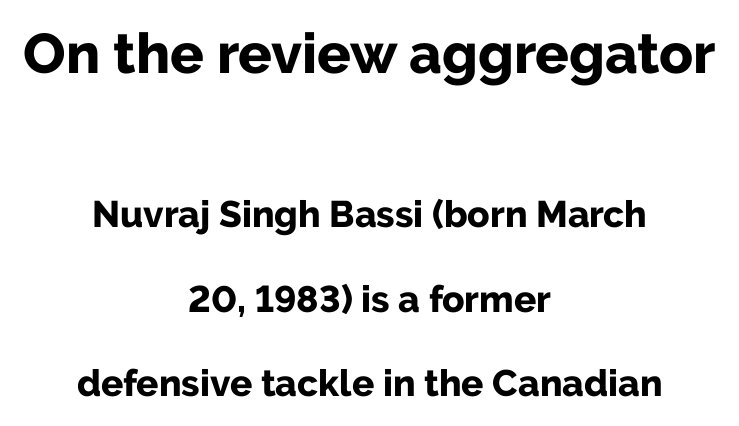
{"serif": "no", "italic": "no", "bold": "yes", "weight": "bold", "width": "normal", "stroke_contrast": "low", "x_height": "medium", "monospaced": "no", "underline": "no", "align": "center", "line_spacing": "loose", "line_spacing_ratio": 2.28, "letter_spacing": "normal", "letter_spacing_em": 0.0, "larger_block": "first", "size_ratio": 1.51, "glyph_px": 56}
